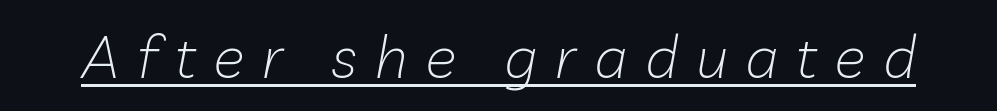
The passage shown is not bold in any degree. Loose tracking; the words dissolve into strings of separated letters. There's an unmistakable incline to the writing here. The glyphs are accompanied by a horizontal stroke just below them. Think of a printed novel: that variable character pitch is what you see here.
